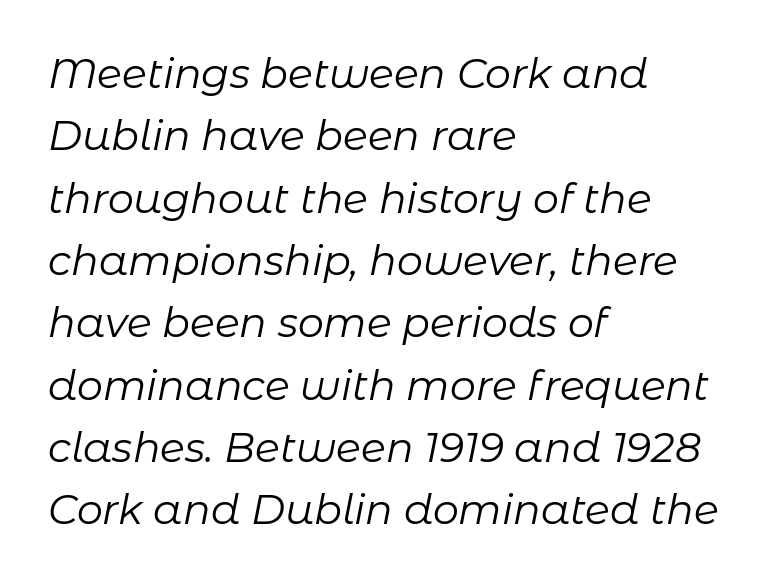
{"italic": "yes", "lean": "right", "slant_degrees": 11, "bold": "no", "weight": "regular", "width": "normal", "stroke_contrast": "low", "x_height": "medium", "monospaced": "no", "underline": "no", "align": "left", "line_spacing": "normal", "line_spacing_ratio": 1.52, "letter_spacing": "normal", "letter_spacing_em": 0.0, "glyph_px": 41}
